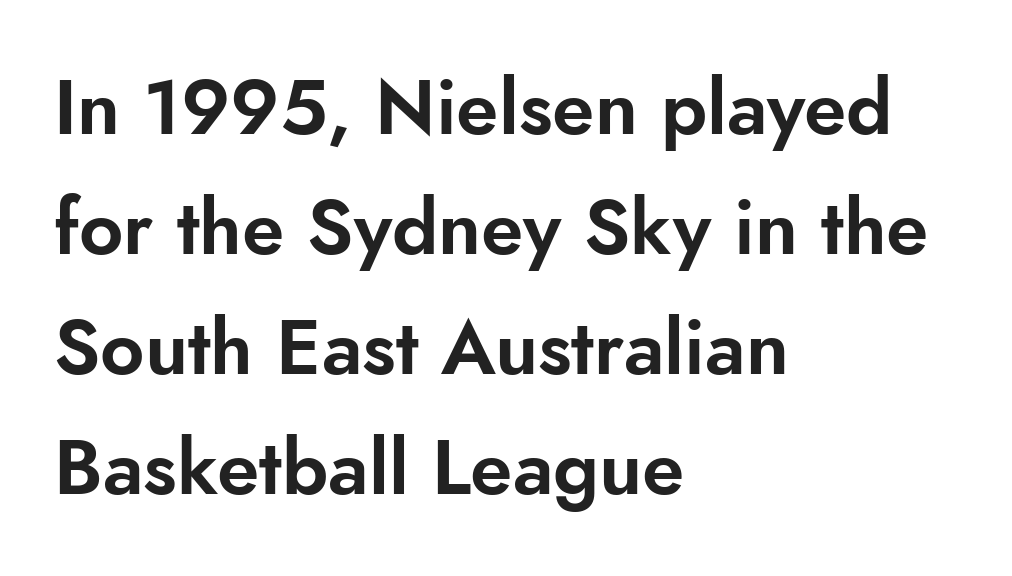
A normal amount of white space separates one row of letters from the next. Between one letter and the next there's only the usual sliver of space. Do the characters align in a grid? No, the font is proportional. Ascenders rise straight up at ninety degrees. Descenders are the only things crossing below the line. Unlike a traditional serif, this face leaves its strokes unadorned.
